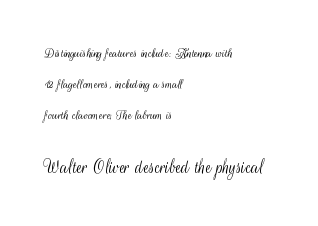
Q: Is the text bold? A: No.
Q: Is the text italic (slanted)? A: Yes.
Q: Is the text underlined? A: No.
Q: How is the paragraph aligned? A: Left-aligned.
Q: Is the spacing between letters normal or unusually wide? A: Normal.
Q: Is the spacing between lines tight, normal or loose? A: Loose.
Q: Which block of text is set in a larger size, the first (top) or the second (bottom)? A: The second (bottom) one.
